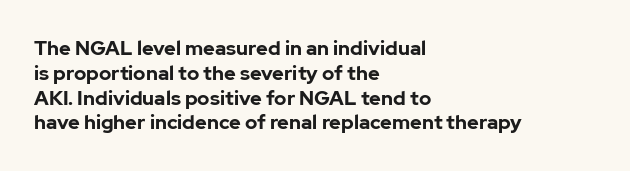
The image shows 20 px bold type, upright; set left-aligned, line spacing 1.24x, normal letter spacing, not underlined.
